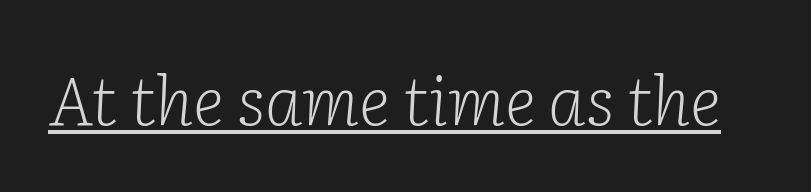
Q: Is the text bold? A: No.
Q: Is the text italic (slanted)? A: Yes, it leans right by about 2 degrees.
Q: Is the typeface a serif or a sans-serif typeface? A: Serif.
Q: Is the text underlined? A: Yes.
Q: Is the spacing between letters normal or unusually wide? A: Normal.
Q: Width (condensed, normal, or wide)? A: Normal.
Q: Stroke contrast? A: Low.
Q: x-height? A: Medium.
Q: Monospaced? A: No.
